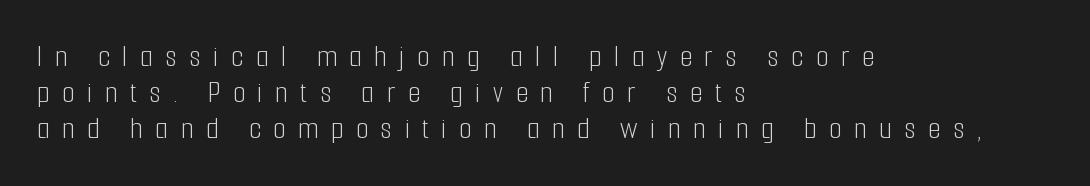
This sample trades vertical openness for compactness between lines. The passage shown is typed in a proportional face where columns would drift. In terms of letterspacing, this is a distinctly airy, spread setting. Examine the stroke ends and you'll find no serifs. The cut favours lightness, reaching ordinary text weight at its darkest. No italicization has been applied; the sample stays upright.
